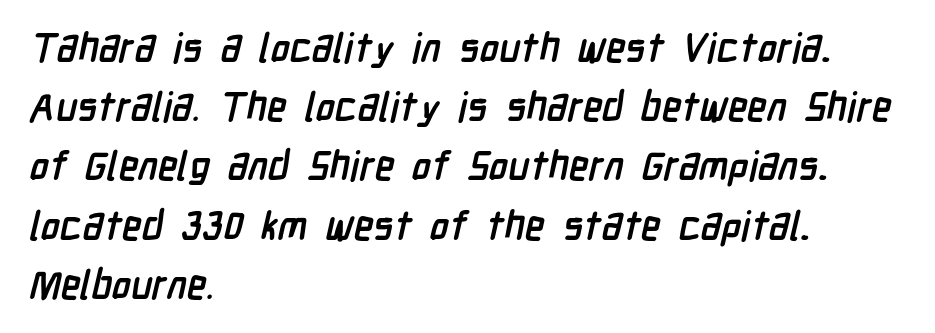
{"serif": "no", "bold": "yes", "weight": "semibold", "width": "condensed", "stroke_contrast": "low", "x_height": "medium", "monospaced": "no", "underline": "no", "align": "left", "line_spacing": "normal", "line_spacing_ratio": 1.48, "letter_spacing": "normal", "letter_spacing_em": 0.0, "glyph_px": 40}
